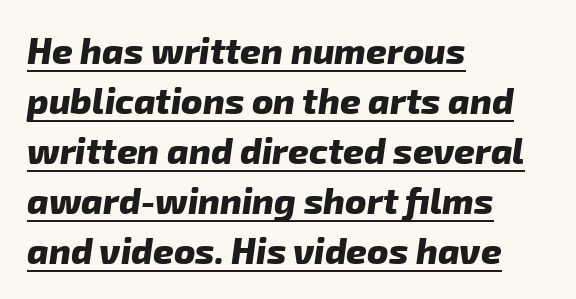
Q: Is the text bold? A: Yes.
Q: Is the typeface a serif or a sans-serif typeface? A: Sans-serif.
Q: Is the text underlined? A: Yes.
Q: How is the paragraph aligned? A: Left-aligned.
Q: Is the spacing between letters normal or unusually wide? A: Normal.
Q: Is the spacing between lines tight, normal or loose? A: Normal.
Q: Width (condensed, normal, or wide)? A: Normal.
Q: Stroke contrast? A: Low.
Q: x-height? A: Medium.
Q: Monospaced? A: No.
